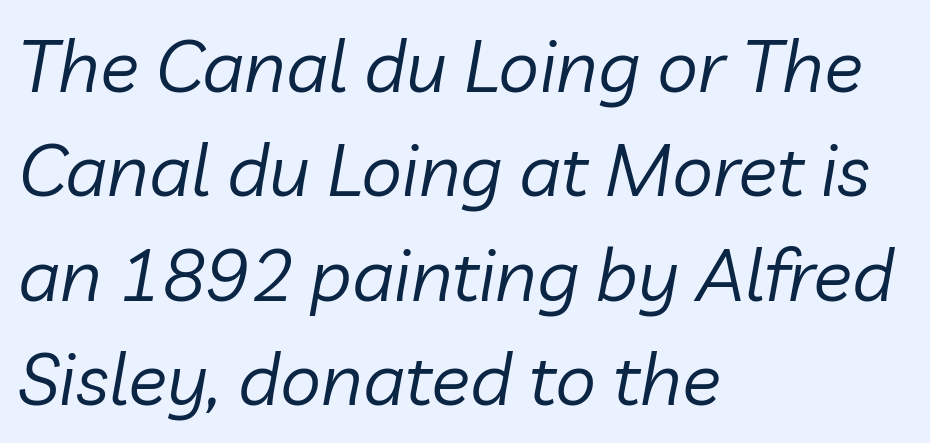
The image shows 73 px regular-weight type, italic (leaning right); set left-aligned, normal line spacing (1.43x), normal letter spacing, not underlined; low stroke contrast and a medium x-height.
